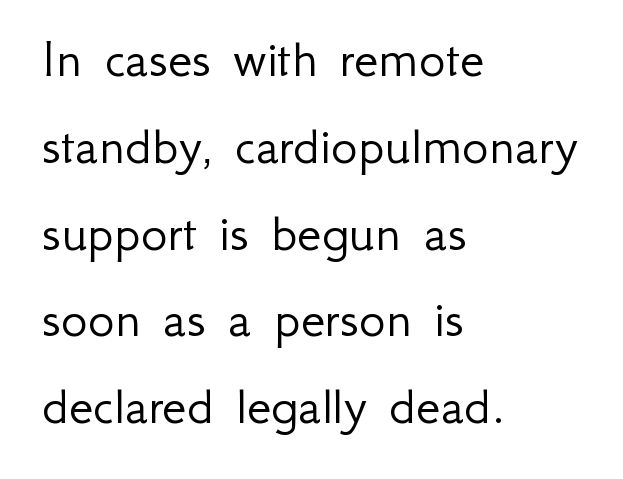
The image shows 56 px light sans-serif type, upright; set left-aligned, normal line spacing (1.55x), normal letter spacing, not underlined; low stroke contrast and a small x-height.
